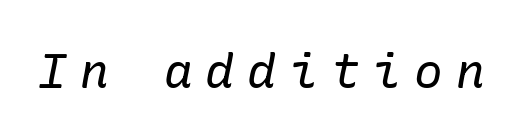
The rendering inserts visible extra space after every character. The gap between lines stays unmarked. Quick note: italic. No chunkiness to these letters — they're not bold.
